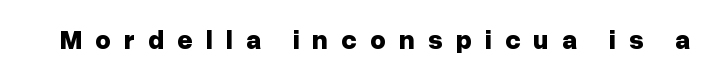
{"italic": "no", "bold": "yes", "underline": "no", "letter_spacing": "wide", "letter_spacing_em": 0.48, "glyph_px": 27}
